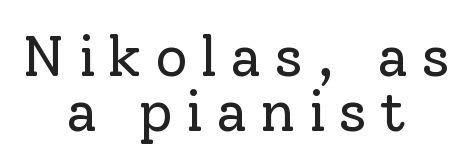
Notice how the stems are strictly vertical — no italics here. The passage shown is not bold in any degree. Line spacing here is tight. The type family on display is of the serif kind. Looks like regular typesetting: each glyph gets only the width it needs.
